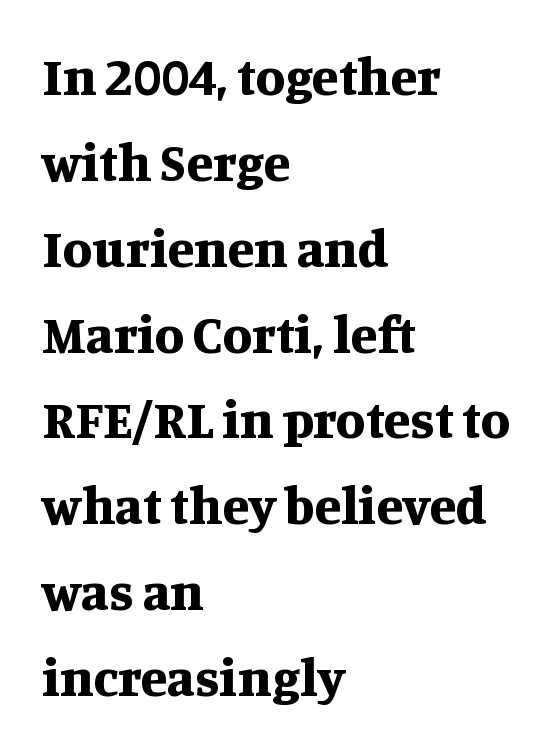
The image shows 54 px bold serif type, upright; set left-aligned, normal line spacing (1.59x), normal letter spacing, not underlined; medium stroke contrast and a large x-height.
